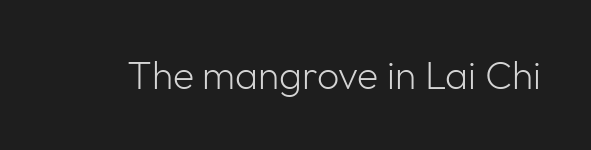
The image shows 39 px light sans-serif type, upright; set normal letter spacing, not underlined; low stroke contrast and a medium x-height.
